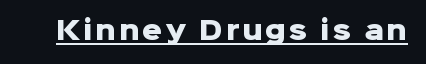
Q: Is the text bold? A: Yes.
Q: Is the text italic (slanted)? A: No, it is upright.
Q: Is the text underlined? A: Yes.
